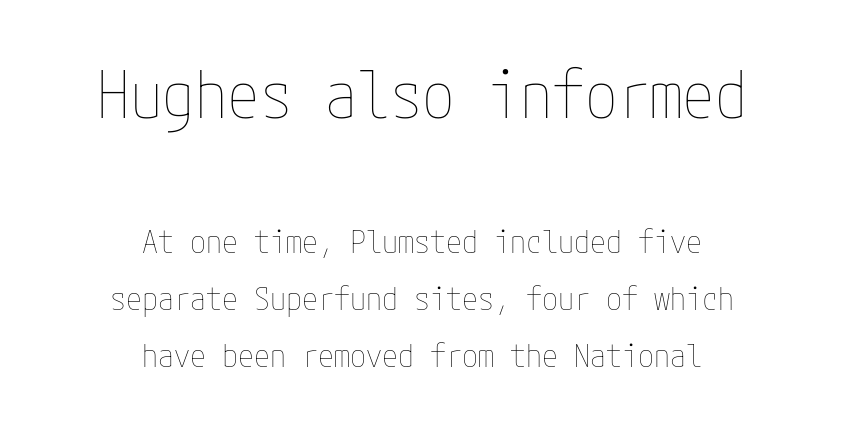
Q: Is the text bold? A: No.
Q: Is the text italic (slanted)? A: No, it is upright.
Q: Is the text underlined? A: No.
Q: How is the paragraph aligned? A: Centered.
Q: Is the spacing between letters normal or unusually wide? A: Normal.
Q: Which block of text is set in a larger size, the first (top) or the second (bottom)? A: The first (top) one.
Q: Width (condensed, normal, or wide)? A: Condensed.
Q: Stroke contrast? A: Low.
Q: x-height? A: Medium.
